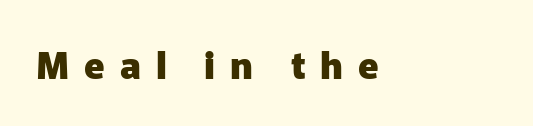
You can tell it's not italic because the verticals are truly vertical. Spacing verdict: proportional, widths tailored to each character. Between one letter and the next there's a generous, obvious gap. One-word summary of the alignment: left.
